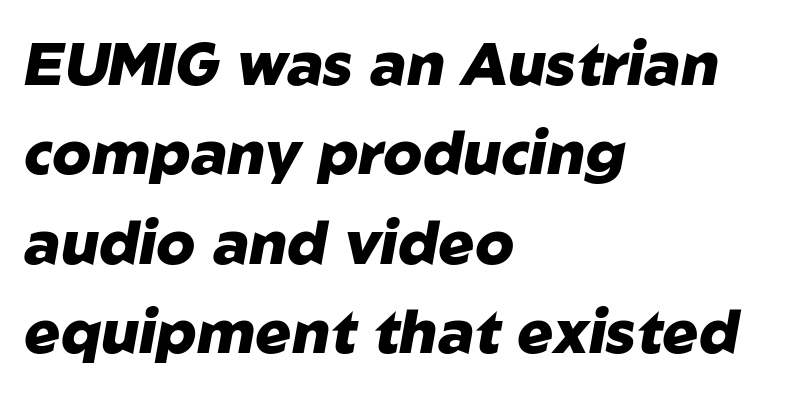
Baseline-to-baseline distance is the conventional proportion of letter height. Its strokes are broad and dark, the hallmark of bold type. The typography opts for an oblique posture over an upright one. The rendering uses natural spacing where letterforms have individual widths.
